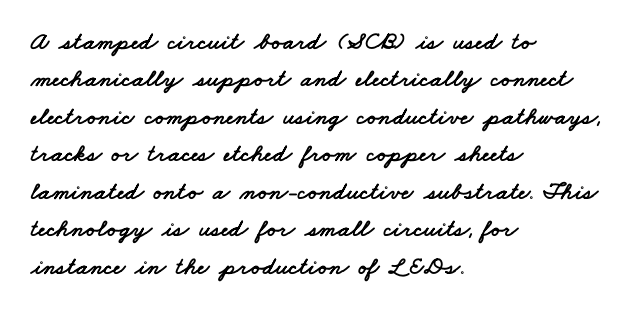
What's the leading like? Ordinary, nothing unusual. Default kerning and tracking; the words read as compact shapes. The foot of each line stays bare and open. Compared with a centered layout, this one pins lines to the left instead.
